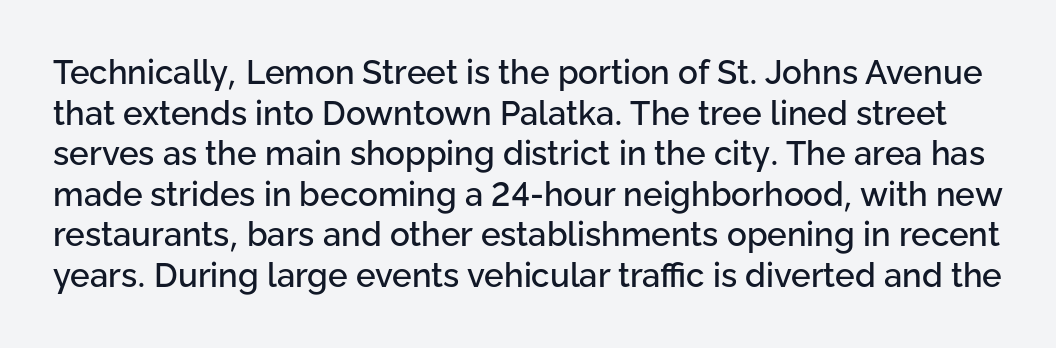
{"serif": "no", "italic": "no", "width": "normal", "stroke_contrast": "low", "x_height": "medium", "monospaced": "no", "underline": "no", "line_spacing_ratio": 1.23, "letter_spacing": "normal", "letter_spacing_em": 0.0, "glyph_px": 33}
